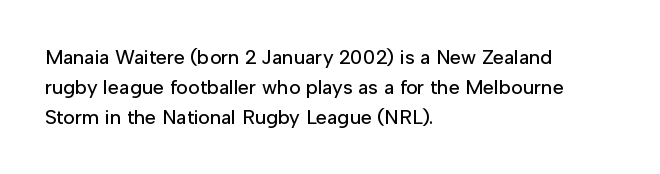
{"italic": "no", "underline": "no", "align": "left", "line_spacing": "normal", "line_spacing_ratio": 1.5, "letter_spacing": "normal", "letter_spacing_em": 0.0, "glyph_px": 20}
